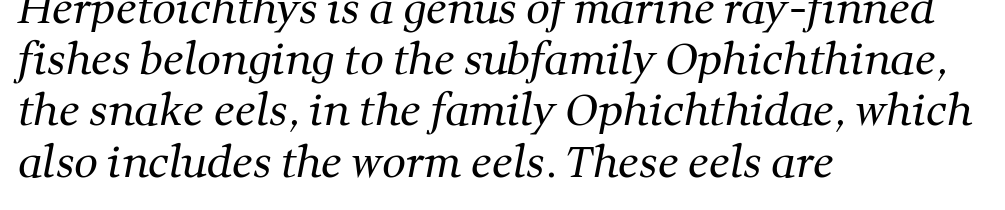
{"serif": "yes", "bold": "no", "weight": "regular", "width": "normal", "stroke_contrast": "medium", "x_height": "medium", "monospaced": "no", "underline": "no", "align": "left", "line_spacing_ratio": 1.22, "letter_spacing": "normal", "letter_spacing_em": 0.0, "glyph_px": 42}
